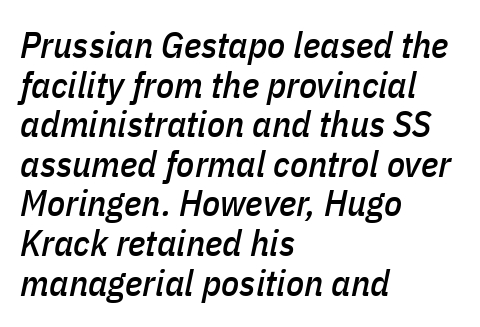
Q: Is the text italic (slanted)? A: Yes, it leans right by about 11 degrees.
Q: Is the text underlined? A: No.
Q: How is the paragraph aligned? A: Left-aligned.
Q: Is the spacing between letters normal or unusually wide? A: Normal.
Q: Is the spacing between lines tight, normal or loose? A: Tight.
Q: Width (condensed, normal, or wide)? A: Condensed.
Q: Stroke contrast? A: Low.
Q: x-height? A: Medium.
Q: Monospaced? A: No.
